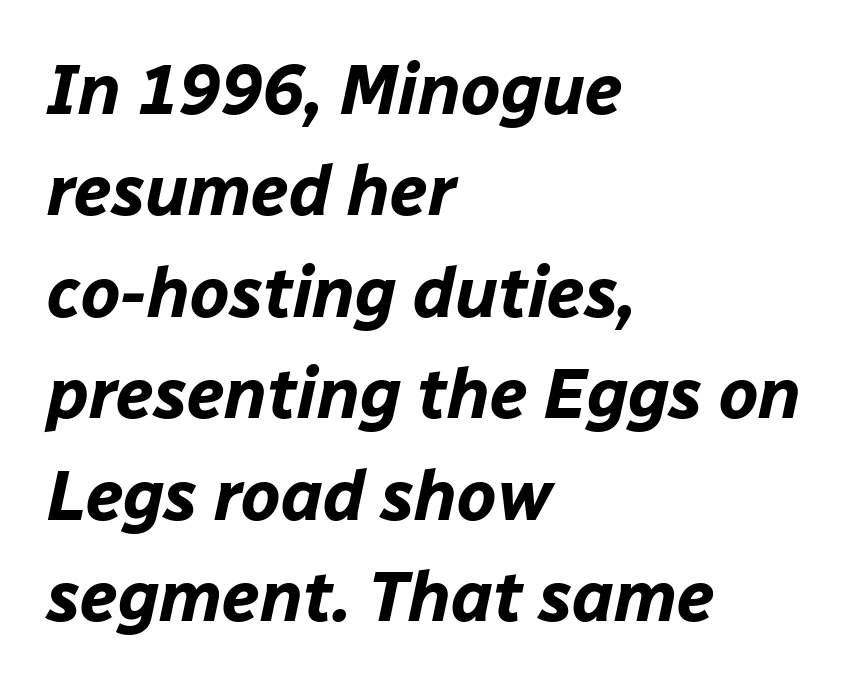
The image shows 70 px bold type, italic (leaning right); set left-aligned, normal line spacing (1.45x), normal letter spacing, not underlined; low stroke contrast and a medium x-height.
